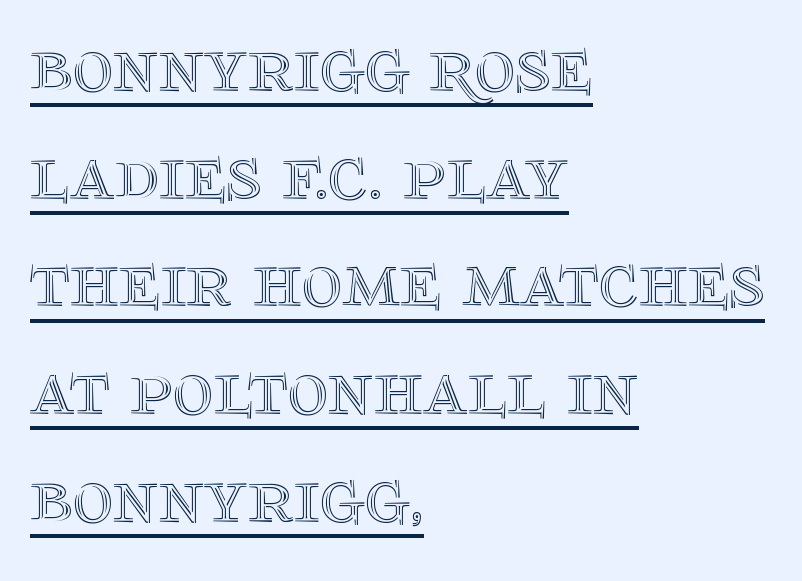
{"italic": "no", "width": "normal", "x_height": "large", "monospaced": "no", "underline": "yes", "align": "left", "line_spacing": "normal", "line_spacing_ratio": 1.38, "letter_spacing": "normal", "letter_spacing_em": 0.0, "glyph_px": 78}
